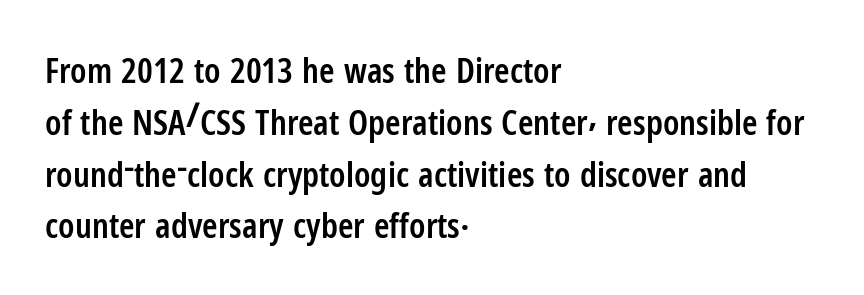
The image shows 35 px semibold, condensed sans-serif type, upright; set left-aligned, normal line spacing (1.48x), normal letter spacing, not underlined; low stroke contrast and a medium x-height.
